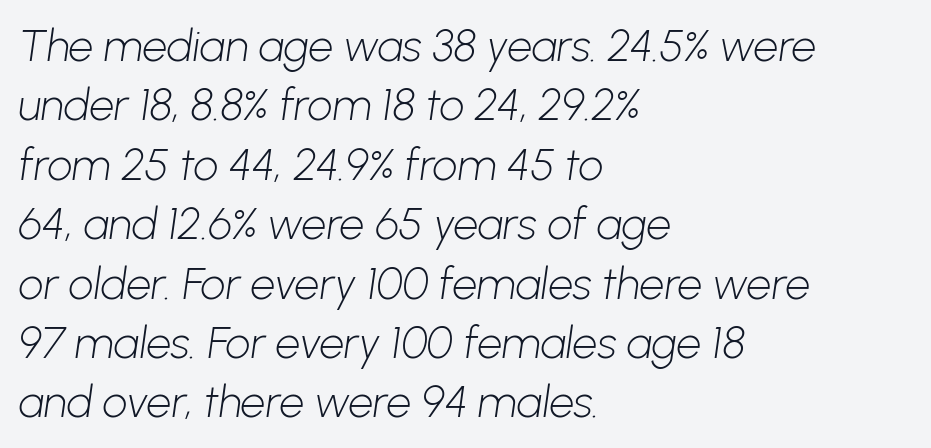
Q: Is the text bold? A: No.
Q: Is the typeface a serif or a sans-serif typeface? A: Sans-serif.
Q: Is the text underlined? A: No.
Q: How is the paragraph aligned? A: Left-aligned.
Q: Is the spacing between letters normal or unusually wide? A: Normal.
Q: Is the spacing between lines tight, normal or loose? A: Normal.
Q: Width (condensed, normal, or wide)? A: Normal.
Q: Stroke contrast? A: Low.
Q: x-height? A: Medium.
Q: Monospaced? A: No.
